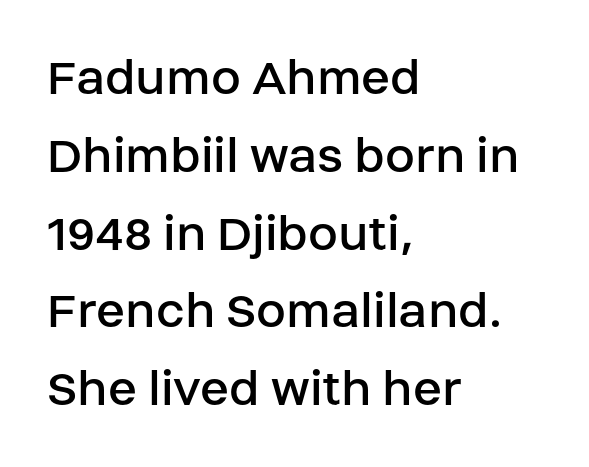
Q: Is the text bold? A: No.
Q: Is the text italic (slanted)? A: No, it is upright.
Q: Is the typeface a serif or a sans-serif typeface? A: Sans-serif.
Q: Is the text underlined? A: No.
Q: How is the paragraph aligned? A: Left-aligned.
Q: Is the spacing between letters normal or unusually wide? A: Normal.
Q: Is the spacing between lines tight, normal or loose? A: Normal.
Q: Width (condensed, normal, or wide)? A: Normal.
Q: Stroke contrast? A: Low.
Q: x-height? A: Large.
Q: Monospaced? A: No.
